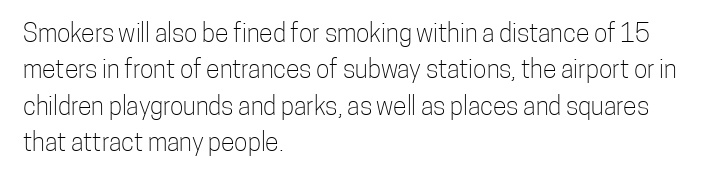
Q: Is the text bold? A: No.
Q: Is the text italic (slanted)? A: No, it is upright.
Q: Is the text underlined? A: No.
Q: How is the paragraph aligned? A: Left-aligned.
Q: Is the spacing between letters normal or unusually wide? A: Normal.
Q: Is the spacing between lines tight, normal or loose? A: Normal.
